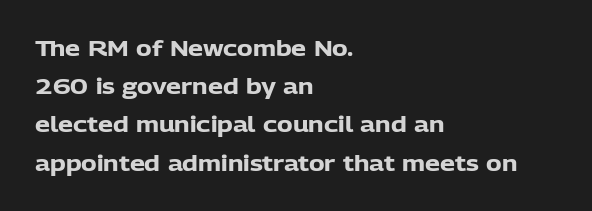
Q: Is the text bold? A: Yes.
Q: Is the text italic (slanted)? A: No, it is upright.
Q: Is the text underlined? A: No.
Q: How is the paragraph aligned? A: Left-aligned.
Q: Is the spacing between letters normal or unusually wide? A: Normal.
